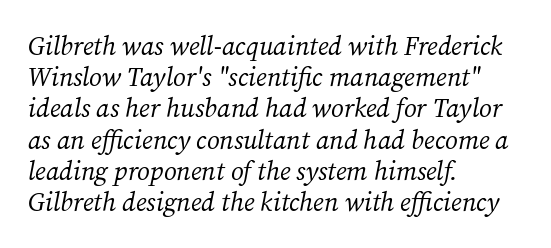
The string is rendered with underlining switched off. Weight: regular or lighter. Casual observation: everything's shoved over to the left. This sample uses plain, unmodified letter spacing.
